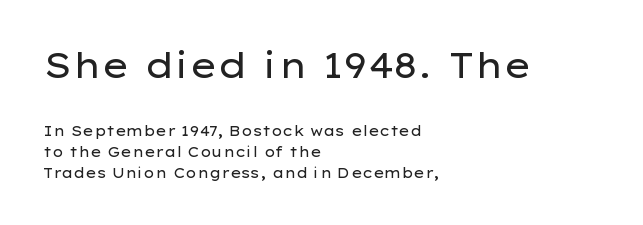
The image shows 35 px regular-weight, wide sans-serif type, upright; set left-aligned, normal line spacing (1.47x), normal letter spacing, not underlined; the first (top) block is 2.5x larger; low stroke contrast and a medium x-height.
